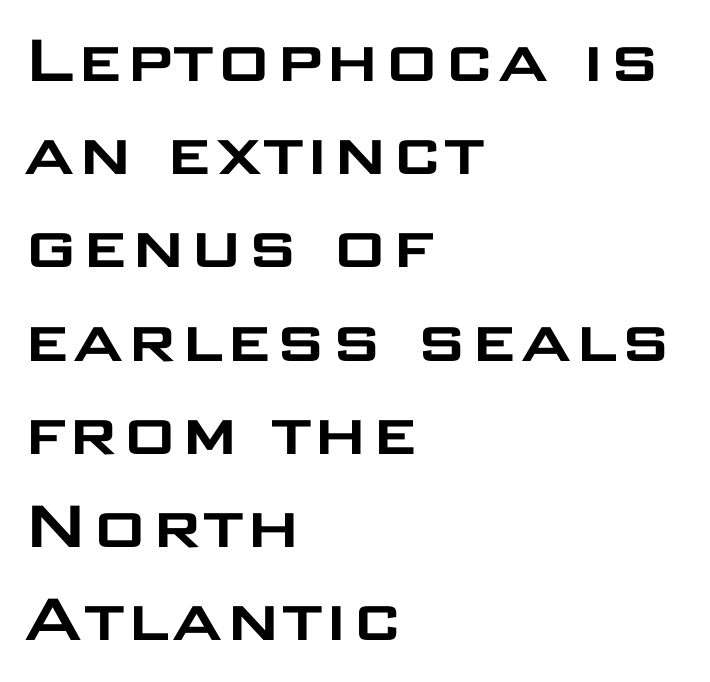
Look at the tracking — it's just the regular setting, nothing added. The passage shown is typed in a proportional face where columns would drift. The passage is arranged the way most books set body copy — flush left. It's the straight-up-and-down kind of type.
